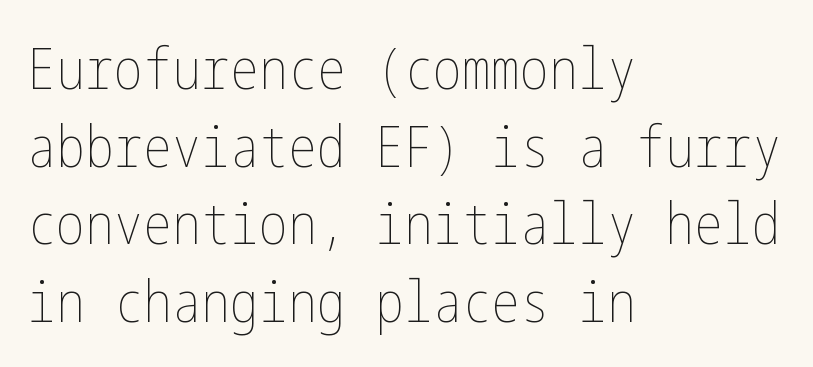
The image shows 58 px thin, condensed type, upright; set left-aligned, normal line spacing (1.34x), normal letter spacing, not underlined; low stroke contrast and a medium x-height.
